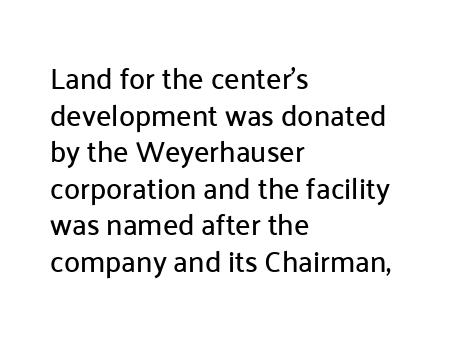
Font category for this specimen: sans-serif. Decoration check: the copy has no underline. This sample is left-justified, so line endings fall wherever the words run out. You can tell it's not italic because the verticals are truly vertical.
